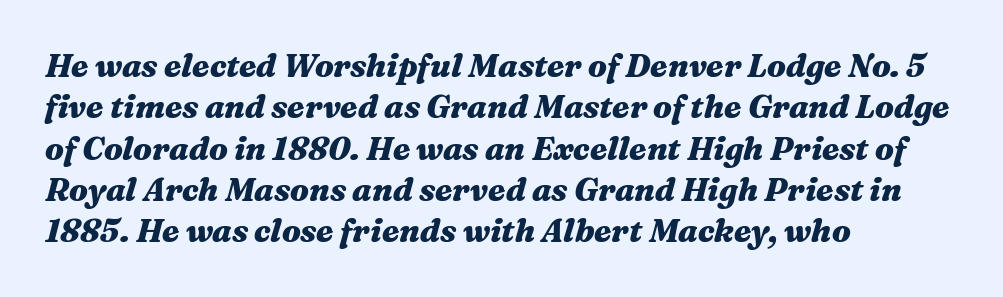
Emphasis-style slanted type is in use. Is there much room between lines? A standard amount, neither cramped nor airy. As a designer I'd log this as weight 700, bold. Letters rest on an invisible, unmarked baseline.
